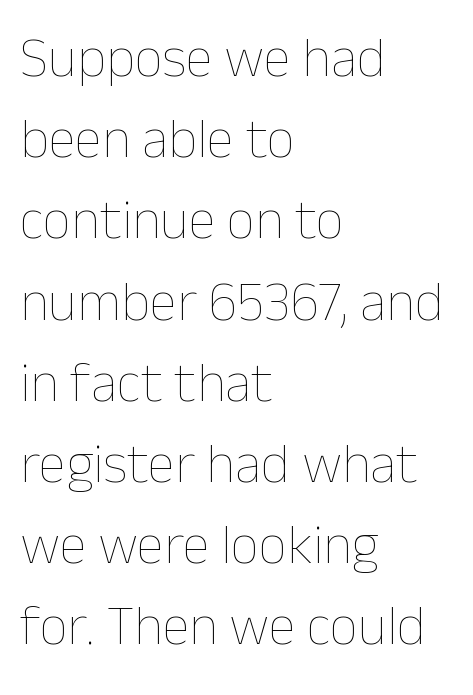
Typeset ragged right — the left edge is the straight one. The horizontal fit of the characters is conventional and even. Rule under the text: the space is simply empty. Italic? Not at all — the glyphs are vertical.
